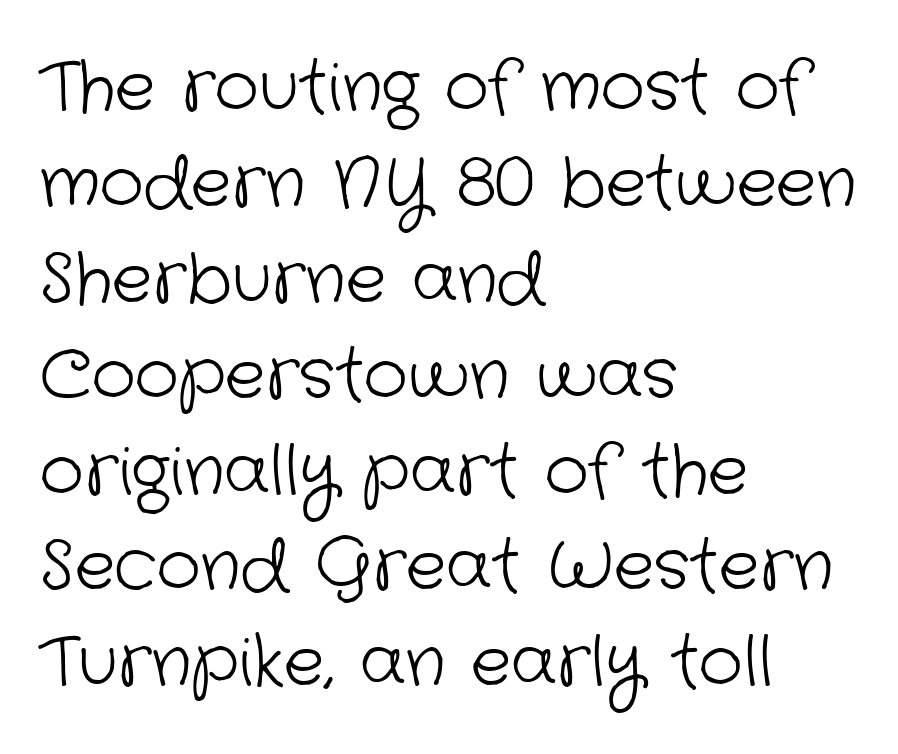
{"serif": "no", "bold": "no", "weight": "light", "width": "normal", "stroke_contrast": "low", "x_height": "medium", "monospaced": "no", "underline": "no", "align": "left", "line_spacing": "normal", "line_spacing_ratio": 1.41, "letter_spacing": "normal", "letter_spacing_em": 0.0, "glyph_px": 68}
